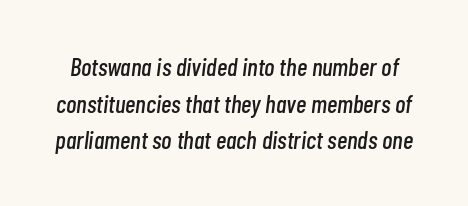
The image shows 25 px text type, italic (leaning right); set normal line spacing (1.47x), normal letter spacing, not underlined.
